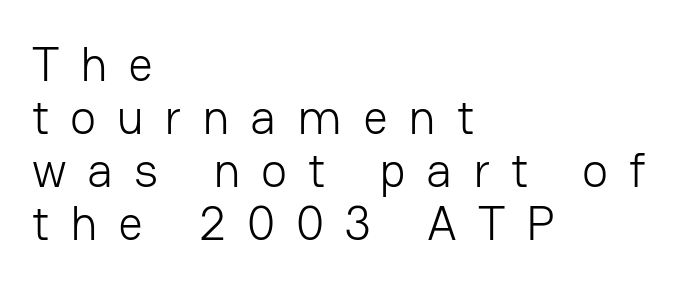
Anything drawn beneath the words? Only blank space. If you drew a line through each stem, it would be perfectly vertical. Line spacing here is tight. These lines are composed in type without serifs.
